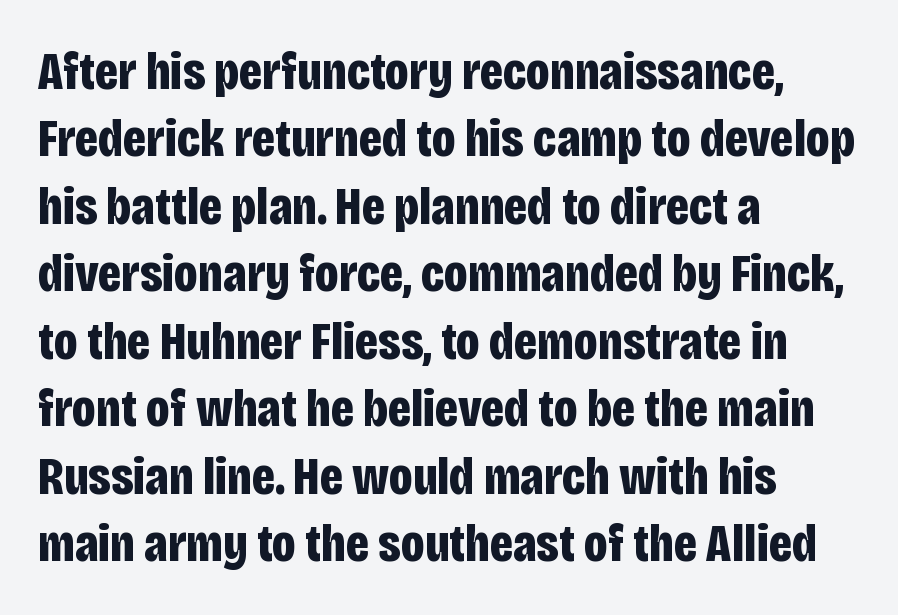
Rendered with straight, roman letterforms. Bold? Absolutely — the strokes are thick and heavy. These lines are composed in type without serifs. Default kerning and tracking; the words read as compact shapes. Reading down the column, the eye jumps a familiar distance to each next line.
